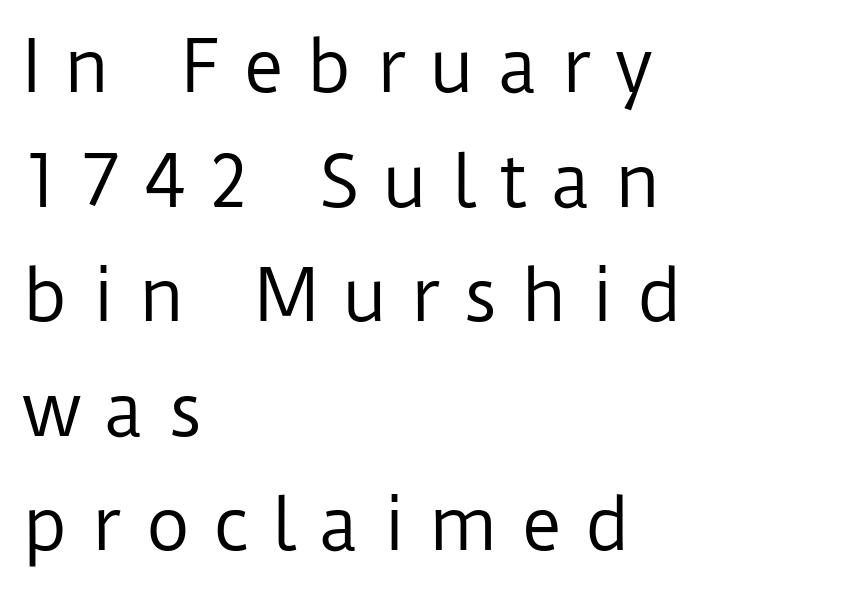
The image shows 69 px regular-weight sans-serif type, upright; set left-aligned, normal line spacing (1.66x), unusually wide letter spacing (+0.34 em), not underlined; low stroke contrast and a medium x-height.
